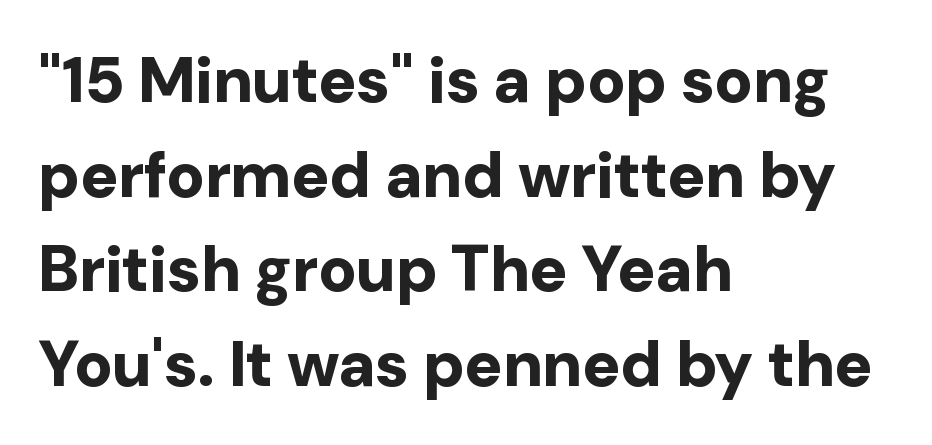
Is this a sans? Yes — the strokes have no serifs. Is the letter spacing exaggerated? No — it looks like the ordinary default. A typesetter would call this leading conventional body-copy spacing. Chunky letters — that's bold for sure. Note the varied advance widths — an 'i' is clearly narrower than an 'm'.
